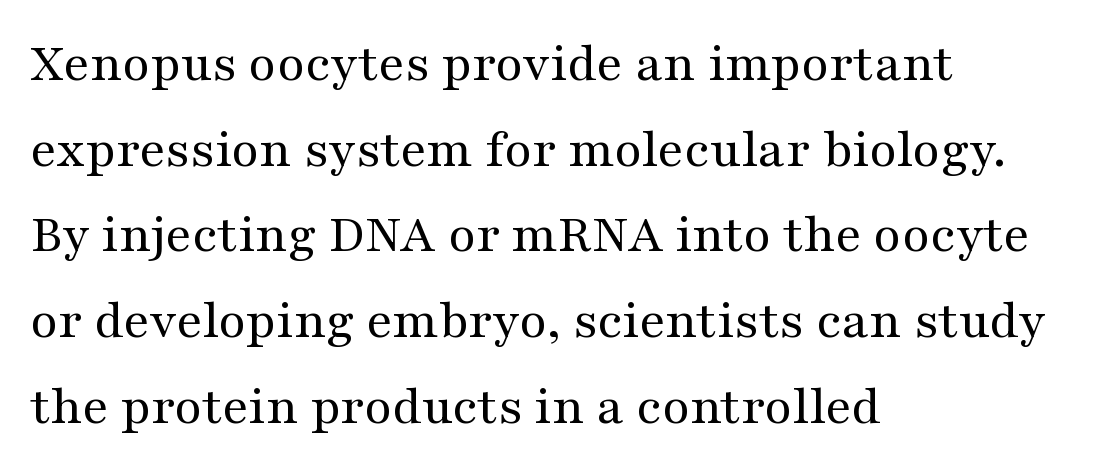
Q: Is the text bold? A: No.
Q: Is the text italic (slanted)? A: No, it is upright.
Q: Is the typeface a serif or a sans-serif typeface? A: Serif.
Q: Is the text underlined? A: No.
Q: How is the paragraph aligned? A: Left-aligned.
Q: Is the spacing between letters normal or unusually wide? A: Normal.
Q: Is the spacing between lines tight, normal or loose? A: Normal.
Q: Width (condensed, normal, or wide)? A: Wide.
Q: Stroke contrast? A: Medium.
Q: x-height? A: Medium.
Q: Monospaced? A: No.
